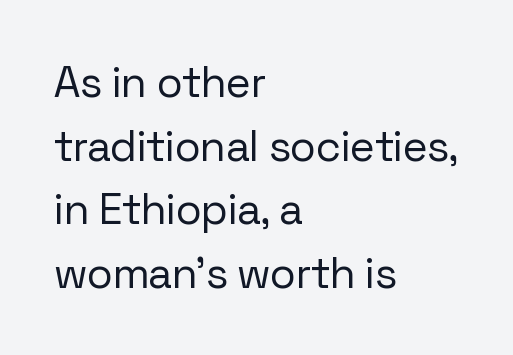
Typographically, this falls in the sans-serif category. This block has exactly the height ordinary leading produces. Posture: straight, roman, zero tilt. Visually the block forms a straight wall on the left and a jagged coastline on the right. Counters stay open thanks to moderate or lighter strokes.
